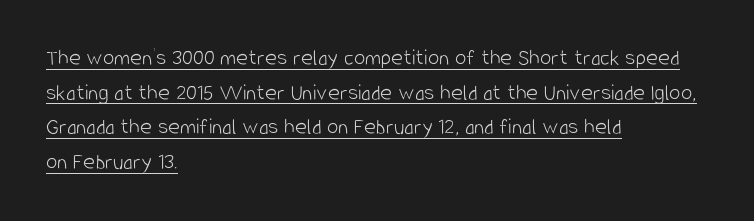
{"italic": "no", "bold": "no", "underline": "yes", "align": "left", "line_spacing": "normal", "line_spacing_ratio": 1.51, "letter_spacing": "normal", "letter_spacing_em": 0.0, "glyph_px": 23}
